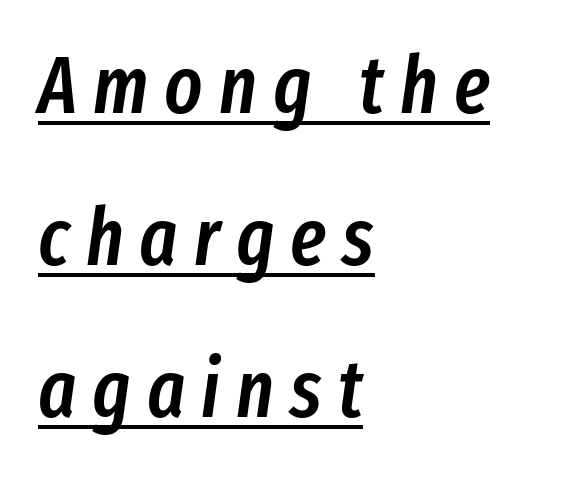
Q: Is the text bold? A: Semi-bold.
Q: Is the text italic (slanted)? A: Yes, it leans right by about 8 degrees.
Q: Is the text underlined? A: Yes.
Q: How is the paragraph aligned? A: Left-aligned.
Q: Is the spacing between letters normal or unusually wide? A: Unusually wide.
Q: Is the spacing between lines tight, normal or loose? A: Loose.
Q: Width (condensed, normal, or wide)? A: Condensed.
Q: Stroke contrast? A: Low.
Q: x-height? A: Medium.
Q: Monospaced? A: No.
